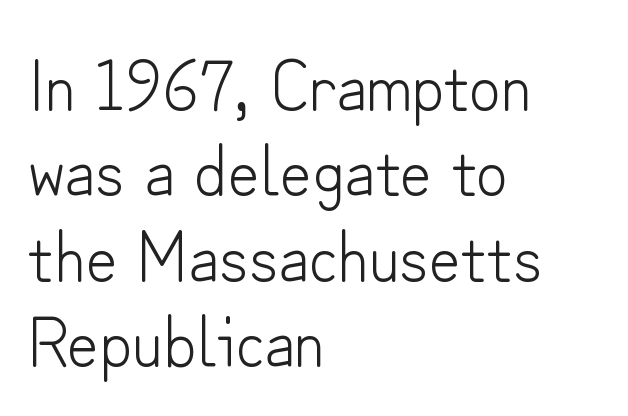
Q: Is the text bold? A: No.
Q: Is the text italic (slanted)? A: No, it is upright.
Q: Is the typeface a serif or a sans-serif typeface? A: Sans-serif.
Q: Is the text underlined? A: No.
Q: How is the paragraph aligned? A: Left-aligned.
Q: Is the spacing between letters normal or unusually wide? A: Normal.
Q: Width (condensed, normal, or wide)? A: Normal.
Q: Stroke contrast? A: Low.
Q: x-height? A: Small.
Q: Monospaced? A: No.
